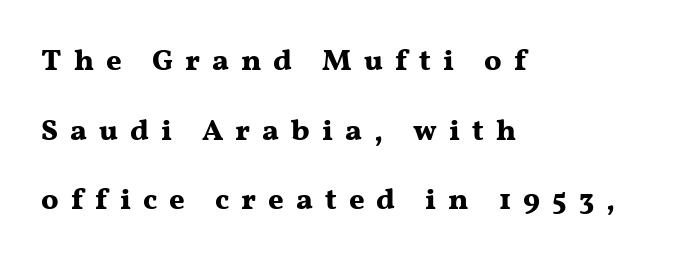
Q: Is the text bold? A: Yes.
Q: Is the text italic (slanted)? A: No, it is upright.
Q: Is the typeface a serif or a sans-serif typeface? A: Serif.
Q: Is the text underlined? A: No.
Q: How is the paragraph aligned? A: Left-aligned.
Q: Is the spacing between letters normal or unusually wide? A: Unusually wide.
Q: Is the spacing between lines tight, normal or loose? A: Loose.
Q: Width (condensed, normal, or wide)? A: Wide.
Q: Stroke contrast? A: Medium.
Q: x-height? A: Medium.
Q: Monospaced? A: No.
